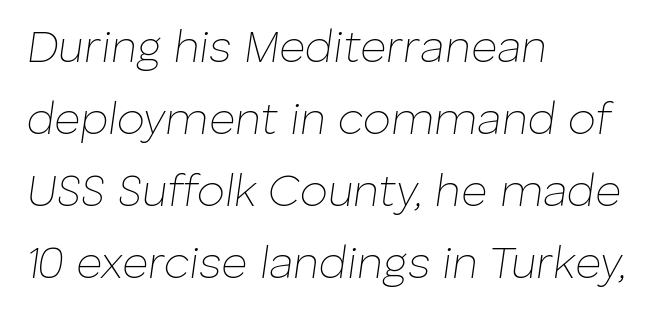
The image shows 45 px thin type, italic (leaning right); set left-aligned, normal line spacing (1.6x), normal letter spacing, not underlined; low stroke contrast and a medium x-height.
